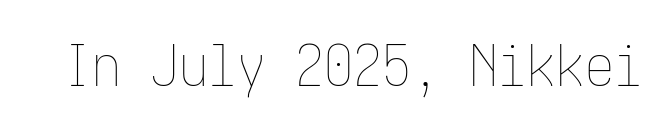
Q: Is the text bold? A: No.
Q: Is the text italic (slanted)? A: No, it is upright.
Q: Is the text underlined? A: No.
Q: Is the spacing between letters normal or unusually wide? A: Normal.
Q: Width (condensed, normal, or wide)? A: Condensed.
Q: Stroke contrast? A: Low.
Q: x-height? A: Medium.
